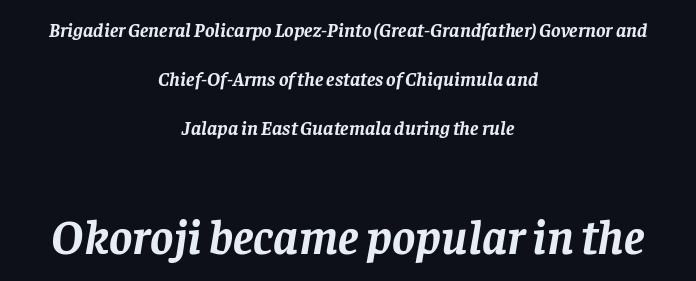
{"serif": "yes", "italic": "yes", "lean": "right", "slant_degrees": 8, "bold": "yes", "weight": "semibold", "width": "normal", "stroke_contrast": "low", "x_height": "large", "monospaced": "no", "underline": "no", "align": "center", "line_spacing": "loose", "line_spacing_ratio": 2.44, "letter_spacing": "normal", "letter_spacing_em": 0.0, "larger_block": "second", "size_ratio": 2.45, "glyph_px": 49}
